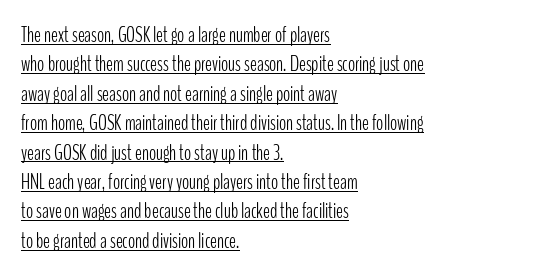
The image shows 21 px text type, upright; set left-aligned, normal line spacing (1.4x), normal letter spacing, underlined.
